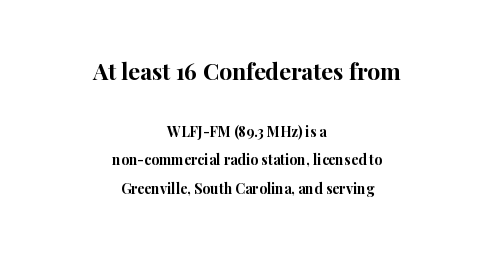
The image shows 23 px bold type, upright; set centered, loose line spacing (2.05x), normal letter spacing, not underlined; the first (top) block is 1.64x larger.
